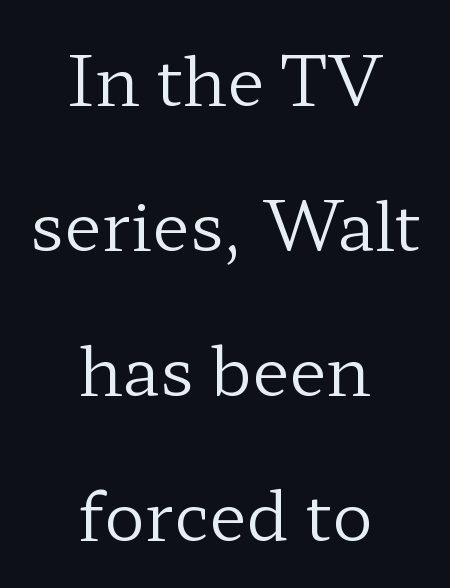
{"serif": "yes", "italic": "no", "bold": "no", "weight": "regular", "width": "wide", "stroke_contrast": "low", "x_height": "medium", "monospaced": "no", "underline": "no", "align": "center", "line_spacing": "loose", "line_spacing_ratio": 2.13, "letter_spacing": "normal", "letter_spacing_em": 0.0, "glyph_px": 68}
